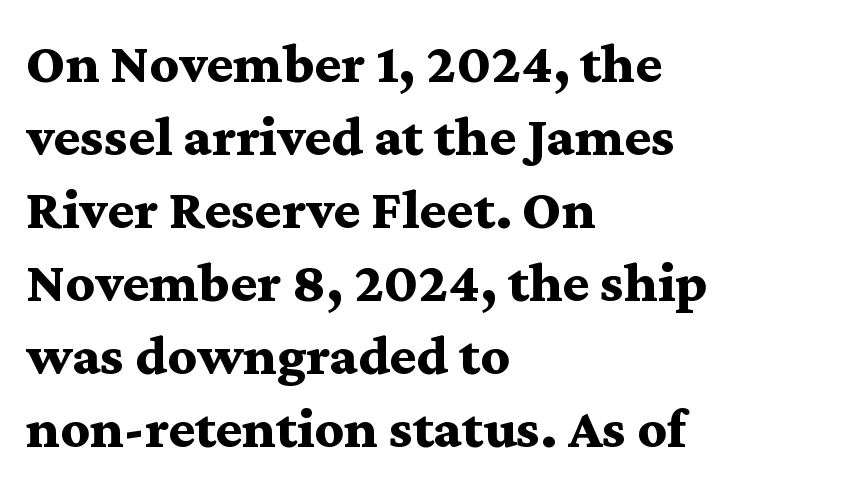
Q: Is the text bold? A: Yes.
Q: Is the text italic (slanted)? A: No, it is upright.
Q: Is the typeface a serif or a sans-serif typeface? A: Serif.
Q: Is the text underlined? A: No.
Q: How is the paragraph aligned? A: Left-aligned.
Q: Is the spacing between letters normal or unusually wide? A: Normal.
Q: Is the spacing between lines tight, normal or loose? A: Normal.
Q: Width (condensed, normal, or wide)? A: Wide.
Q: Stroke contrast? A: Medium.
Q: x-height? A: Medium.
Q: Monospaced? A: No.
